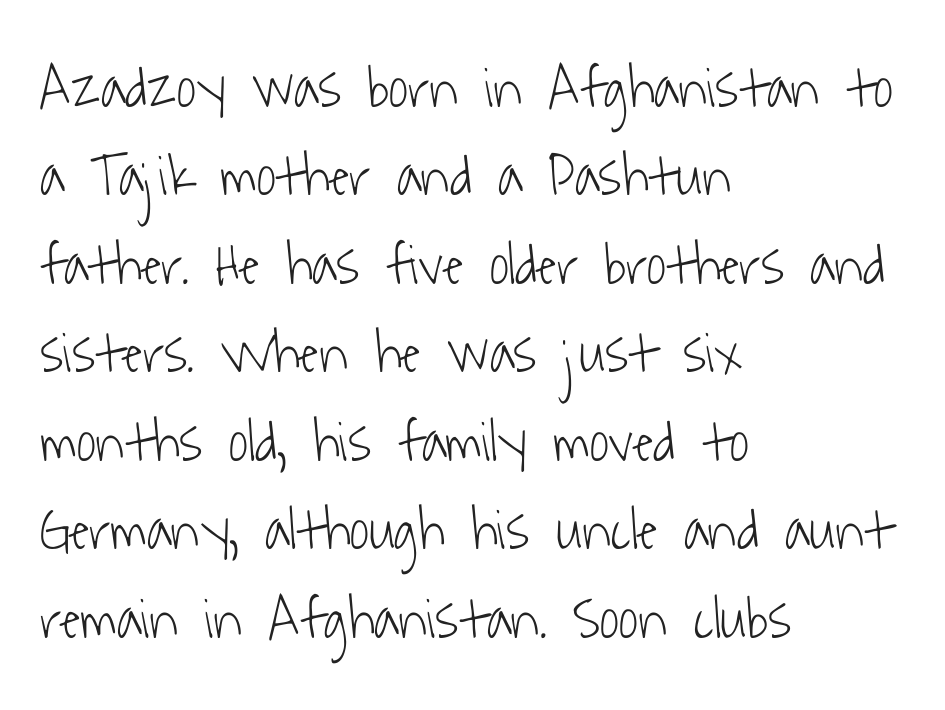
{"serif": "no", "bold": "no", "weight": "light", "width": "condensed", "stroke_contrast": "low", "x_height": "medium", "monospaced": "no", "underline": "no", "align": "left", "line_spacing": "normal", "line_spacing_ratio": 1.5, "letter_spacing": "normal", "letter_spacing_em": 0.0, "glyph_px": 59}
